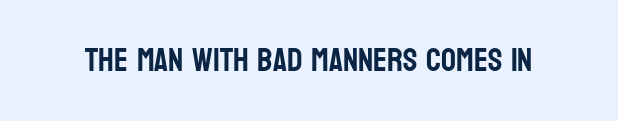
{"serif": "no", "italic": "no", "width": "condensed", "stroke_contrast": "low", "x_height": "large", "monospaced": "no", "underline": "no", "letter_spacing": "normal", "letter_spacing_em": 0.0, "glyph_px": 33}
